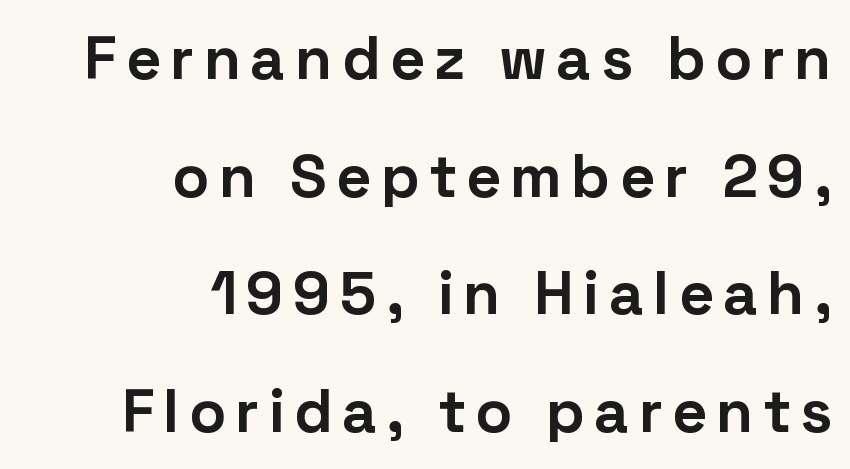
{"serif": "no", "italic": "no", "bold": "yes", "weight": "bold", "width": "normal", "stroke_contrast": "low", "x_height": "medium", "monospaced": "no", "underline": "no", "align": "right", "line_spacing": "loose", "line_spacing_ratio": 1.93, "glyph_px": 61}
